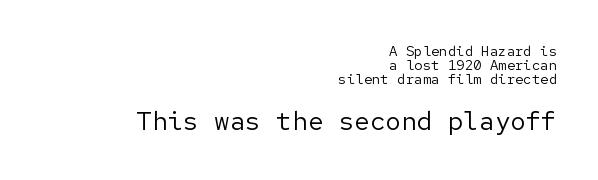
The rendering uses a small line-height, squeezing the rows. Students, note that the glyphs here touch the page at normal intervals. The letters stand straight up with perfectly vertical stems. These two chunks differ in scale, with the bottom chunk taking the larger measure. Right-aligned paragraph, ragged on the left.
